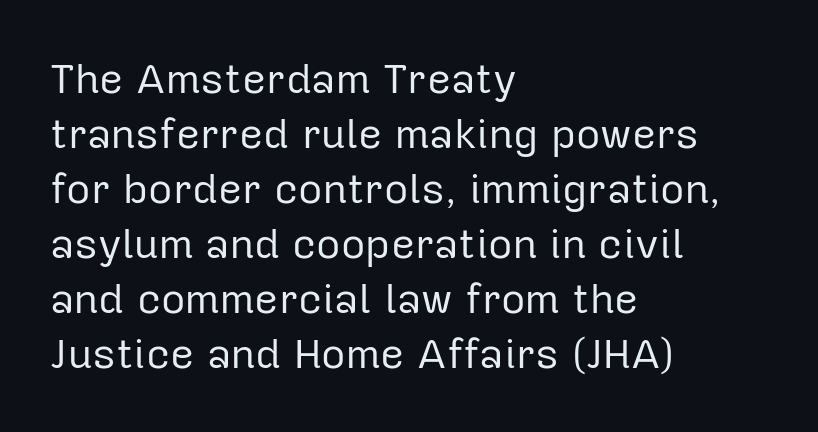
{"serif": "no", "italic": "no", "bold": "no", "weight": "regular", "width": "normal", "stroke_contrast": "low", "x_height": "medium", "monospaced": "no", "underline": "no", "align": "left", "line_spacing": "normal", "line_spacing_ratio": 1.31, "letter_spacing": "normal", "letter_spacing_em": 0.0, "glyph_px": 42}
